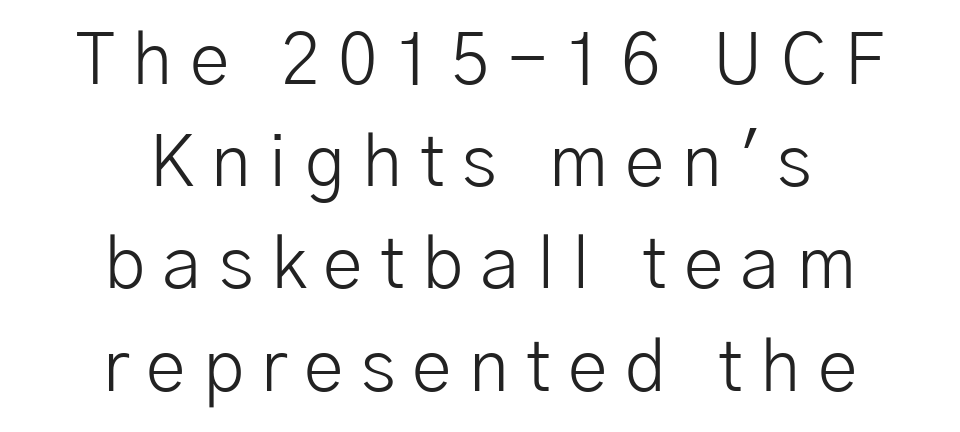
{"serif": "no", "italic": "no", "bold": "no", "weight": "light", "width": "normal", "stroke_contrast": "low", "x_height": "medium", "monospaced": "no", "underline": "no", "align": "center", "line_spacing": "normal", "line_spacing_ratio": 1.42, "letter_spacing": "wide", "letter_spacing_em": 0.24, "glyph_px": 72}
